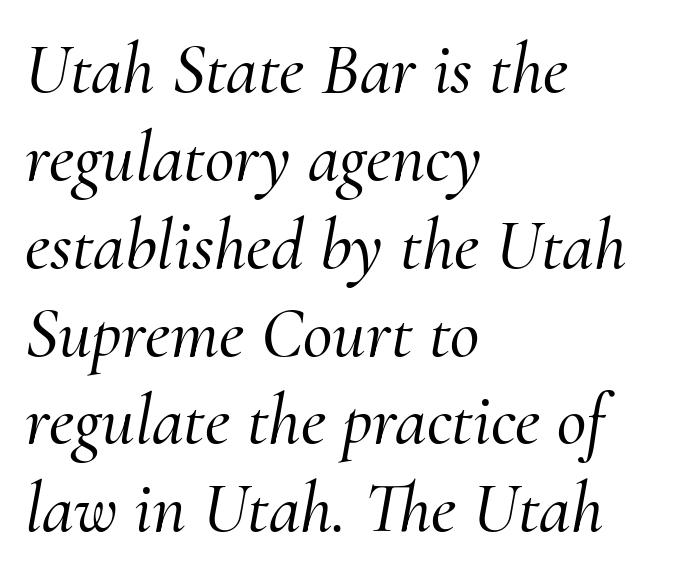
{"serif": "yes", "italic": "yes", "lean": "right", "slant_degrees": 10, "width": "normal", "stroke_contrast": "medium", "x_height": "small", "monospaced": "no", "underline": "no", "align": "left", "line_spacing_ratio": 1.22, "letter_spacing": "normal", "letter_spacing_em": 0.0, "glyph_px": 72}
